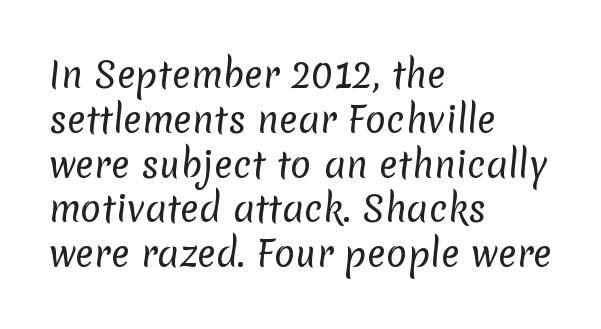
Q: Is the text bold? A: No.
Q: Is the typeface a serif or a sans-serif typeface? A: Sans-serif.
Q: Is the text underlined? A: No.
Q: How is the paragraph aligned? A: Left-aligned.
Q: Is the spacing between letters normal or unusually wide? A: Normal.
Q: Is the spacing between lines tight, normal or loose? A: Normal.
Q: Width (condensed, normal, or wide)? A: Normal.
Q: Stroke contrast? A: Low.
Q: x-height? A: Medium.
Q: Monospaced? A: No.
